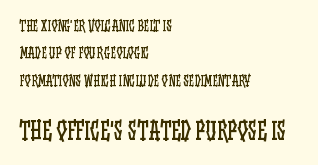
Q: Is the text bold? A: No.
Q: Is the text italic (slanted)? A: No, it is upright.
Q: Is the text underlined? A: No.
Q: How is the paragraph aligned? A: Left-aligned.
Q: Is the spacing between letters normal or unusually wide? A: Normal.
Q: Is the spacing between lines tight, normal or loose? A: Loose.
Q: Which block of text is set in a larger size, the first (top) or the second (bottom)? A: The second (bottom) one.
